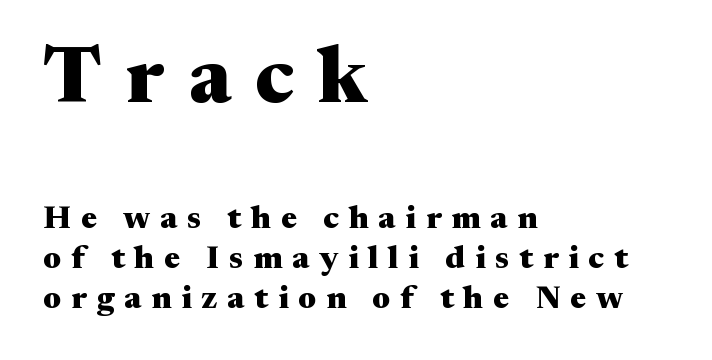
Which chunk is bigger? The first one — the top block dwarfs the bottom. Where is the straight margin? On the left. The designer went with a serif here, giving each stem small feet. Tracking value appears strongly positive — letters spread wide. On the weight axis this lands at bold, roughly 700. Clear beneath every line of the passage.
